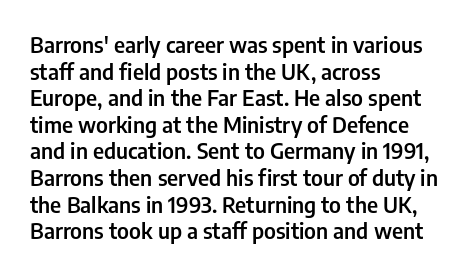
No word sits above an underline. The setting favours the left margin, as ordinary paragraphs usually do. This is the in-between weight designers call semibold or demi. This is the regular roman posture of the typeface. Observe the ordinary spacing: letters are neighbours, not strangers.
